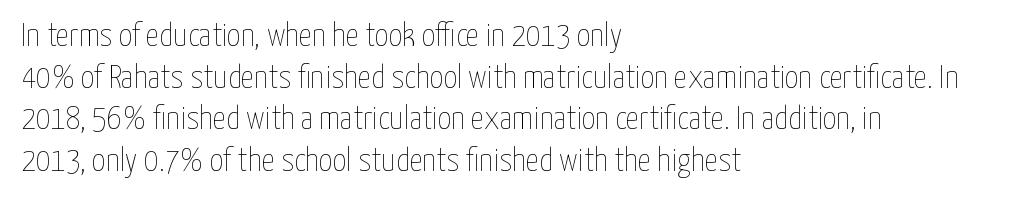
The image shows 33 px thin, condensed type, upright; set left-aligned, normal line spacing (1.26x), normal letter spacing, not underlined; low stroke contrast and a medium x-height.
